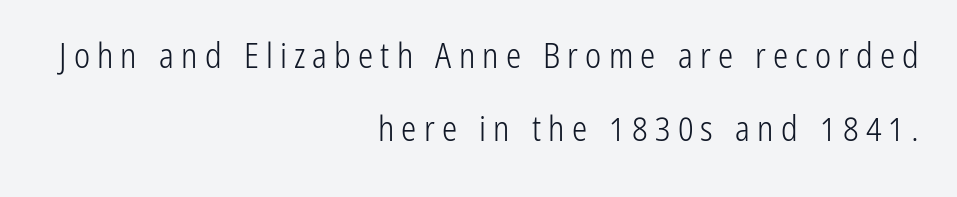
The image shows 34 px light, condensed sans-serif type, upright; set right-aligned, loose line spacing (2.16x), unusually wide letter spacing (+0.21 em), not underlined; low stroke contrast and a medium x-height.
